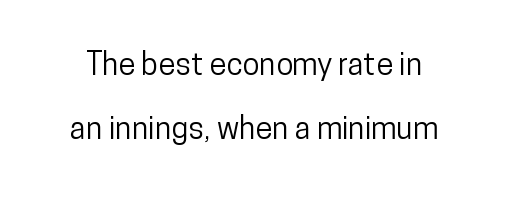
The space beneath each line is pristine and unruled. Nobody touched the tracking dial on this one. Designer's note — italics off, roman on. Successive baselines arrive slowly, with a big drop between each. This sample has the flowing, uneven cadence of proportional lettering. These lines are composed in type without serifs.
